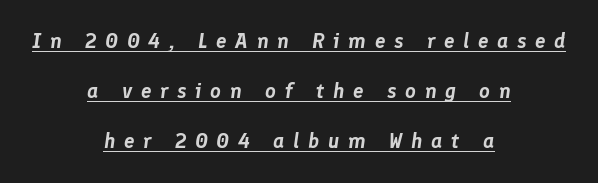
Quick note: italic. Students, observe: this is what heavily led, spacious text looks like. A continuous stroke trails under the words, as in a hyperlink. The whitespace from short lines is split evenly between both sides. Spacing between characters has been opened up far beyond the box default.
